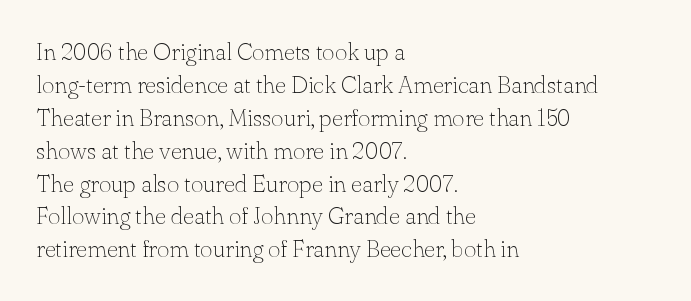
{"italic": "no", "bold": "no", "underline": "no", "align": "left", "line_spacing": "normal", "line_spacing_ratio": 1.37, "letter_spacing": "normal", "letter_spacing_em": 0.0, "glyph_px": 24}
